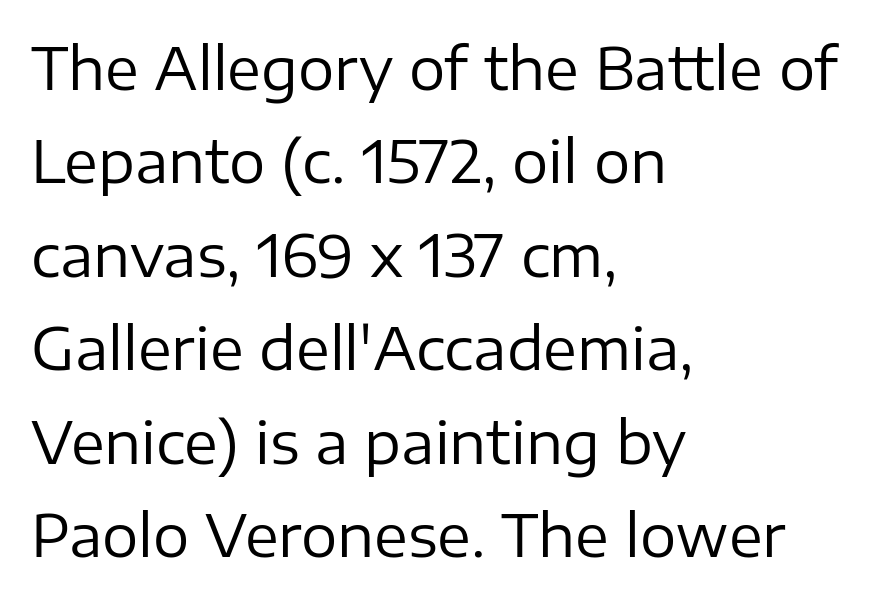
{"serif": "no", "italic": "no", "bold": "no", "weight": "regular", "width": "normal", "stroke_contrast": "low", "x_height": "medium", "monospaced": "no", "underline": "no", "align": "left", "line_spacing": "normal", "line_spacing_ratio": 1.64, "letter_spacing": "normal", "letter_spacing_em": 0.0, "glyph_px": 57}
